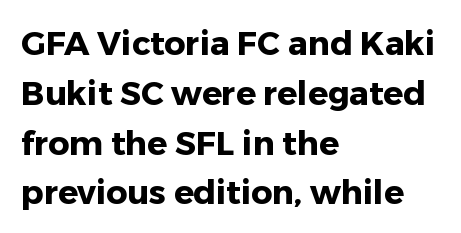
The zone under the glyphs is completely vacant. This block has exactly the height ordinary leading produces. Think of a printed novel: that variable character pitch is what you see here. Posture: vertical. Note: no serifs on the glyphs.
